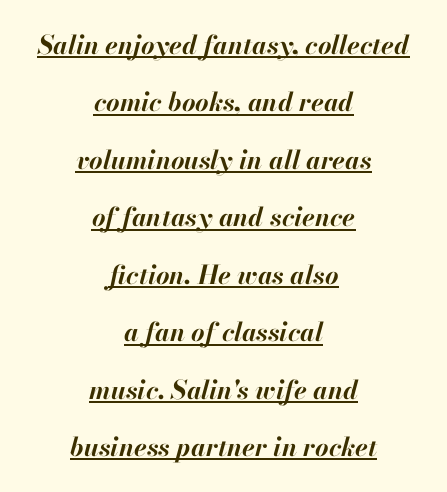
{"italic": "yes", "lean": "right", "slant_degrees": 13, "bold": "yes", "underline": "yes", "align": "center", "line_spacing": "loose", "line_spacing_ratio": 2.21, "letter_spacing": "normal", "letter_spacing_em": 0.0, "glyph_px": 26}
